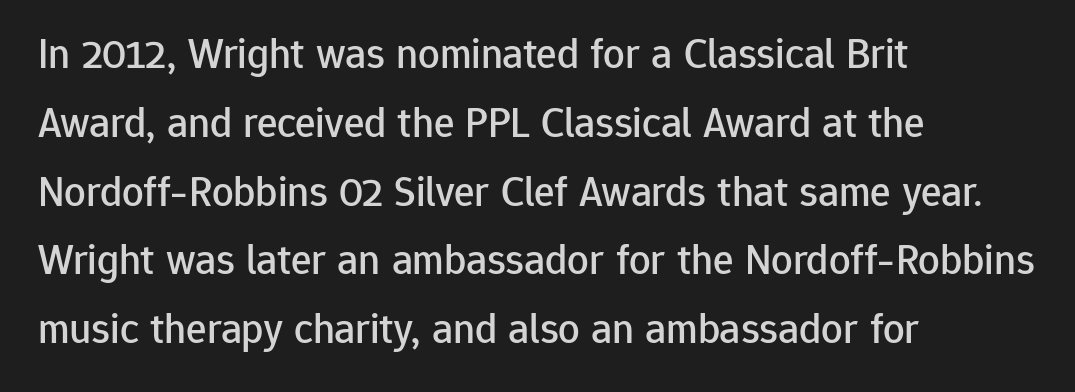
Q: Is the text italic (slanted)? A: No, it is upright.
Q: Is the typeface a serif or a sans-serif typeface? A: Sans-serif.
Q: Is the text underlined? A: No.
Q: How is the paragraph aligned? A: Left-aligned.
Q: Is the spacing between letters normal or unusually wide? A: Normal.
Q: Is the spacing between lines tight, normal or loose? A: Normal.
Q: Width (condensed, normal, or wide)? A: Normal.
Q: Stroke contrast? A: Low.
Q: x-height? A: Medium.
Q: Monospaced? A: No.
